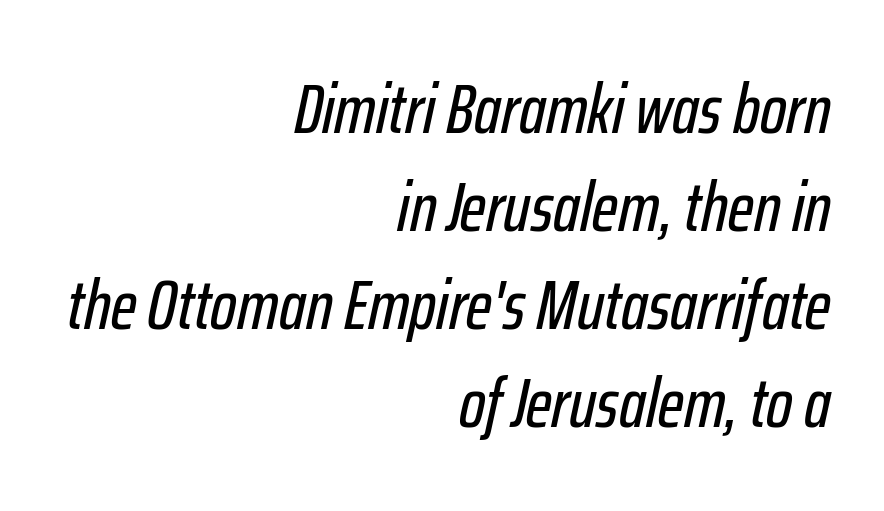
Q: Is the text italic (slanted)? A: Yes, it leans right by about 12 degrees.
Q: Is the text underlined? A: No.
Q: How is the paragraph aligned? A: Right-aligned.
Q: Is the spacing between letters normal or unusually wide? A: Normal.
Q: Is the spacing between lines tight, normal or loose? A: Normal.
Q: Width (condensed, normal, or wide)? A: Condensed.
Q: Stroke contrast? A: Low.
Q: x-height? A: Medium.
Q: Monospaced? A: No.
